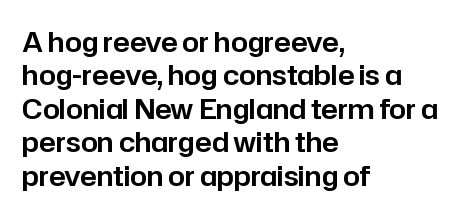
Q: Is the text italic (slanted)? A: No, it is upright.
Q: Is the text underlined? A: No.
Q: How is the paragraph aligned? A: Left-aligned.
Q: Is the spacing between letters normal or unusually wide? A: Normal.
